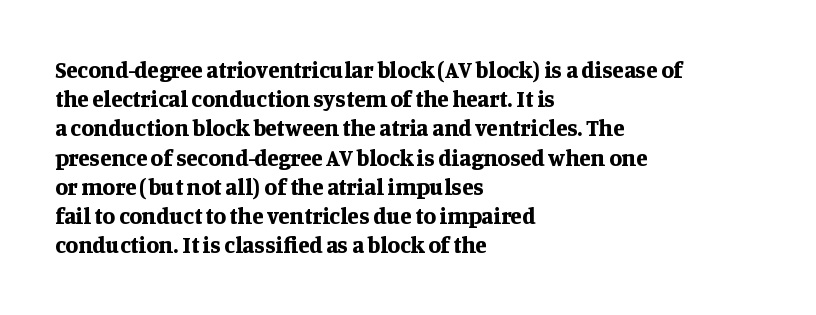
{"italic": "no", "bold": "yes", "underline": "no", "align": "left", "line_spacing": "normal", "line_spacing_ratio": 1.27, "letter_spacing": "normal", "letter_spacing_em": 0.0, "glyph_px": 23}
